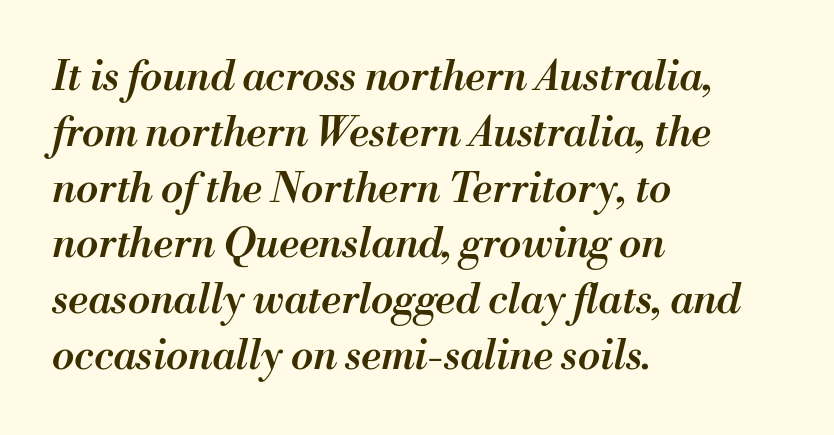
{"italic": "yes", "lean": "right", "slant_degrees": 13, "bold": "semi", "weight": "semibold", "width": "normal", "stroke_contrast": "medium", "x_height": "small", "monospaced": "no", "underline": "no", "align": "left", "line_spacing": "normal", "line_spacing_ratio": 1.36, "letter_spacing": "normal", "letter_spacing_em": 0.0, "glyph_px": 41}
